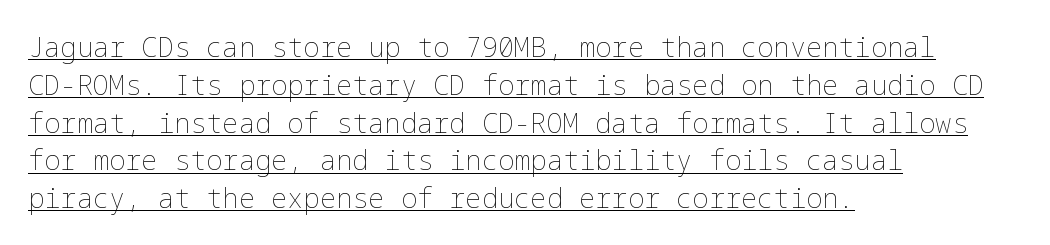
Q: Is the text bold? A: No.
Q: Is the text italic (slanted)? A: No, it is upright.
Q: Is the text underlined? A: Yes.
Q: How is the paragraph aligned? A: Left-aligned.
Q: Is the spacing between letters normal or unusually wide? A: Normal.
Q: Is the spacing between lines tight, normal or loose? A: Normal.
